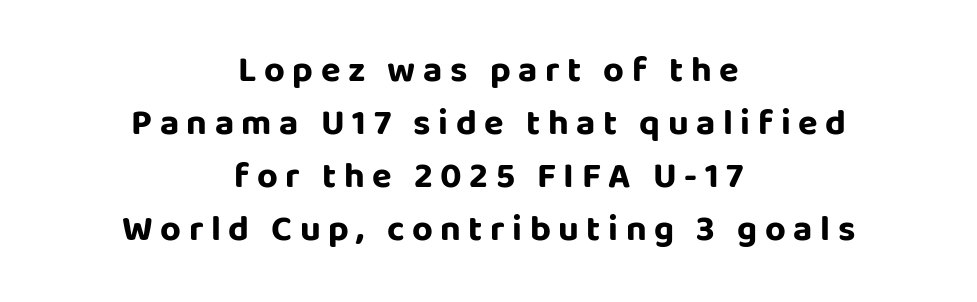
Think of a printed novel: that variable character pitch is what you see here. Words appear elongated and porous because spacing is wide. The typeface chosen for these lines omits serifs. Whoever set this chose a conventional vertical rhythm. The glyphs have the mass of a bold cut. The string is rendered with underlining switched off.
